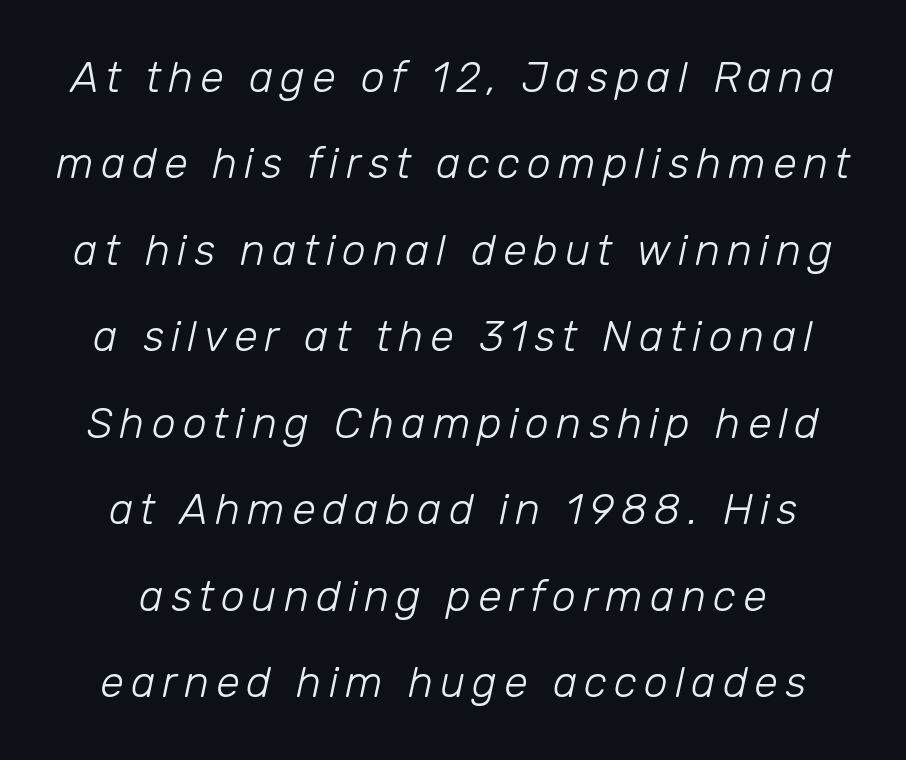
Ink coverage per letter is moderate at most. Words float on clear page, feet unadorned. Do the characters align in a grid? No, the font is proportional. Loosely led — the rows are spread out. Posture: slanted.
